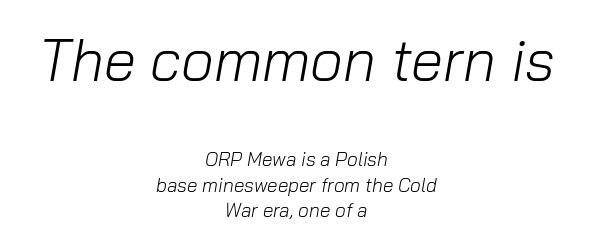
{"italic": "yes", "lean": "right", "slant_degrees": 10, "bold": "no", "weight": "light", "width": "normal", "stroke_contrast": "low", "x_height": "medium", "monospaced": "no", "underline": "no", "align": "center", "line_spacing": "normal", "line_spacing_ratio": 1.34, "letter_spacing": "normal", "letter_spacing_em": 0.0, "larger_block": "first", "size_ratio": 3.05, "glyph_px": 58}
